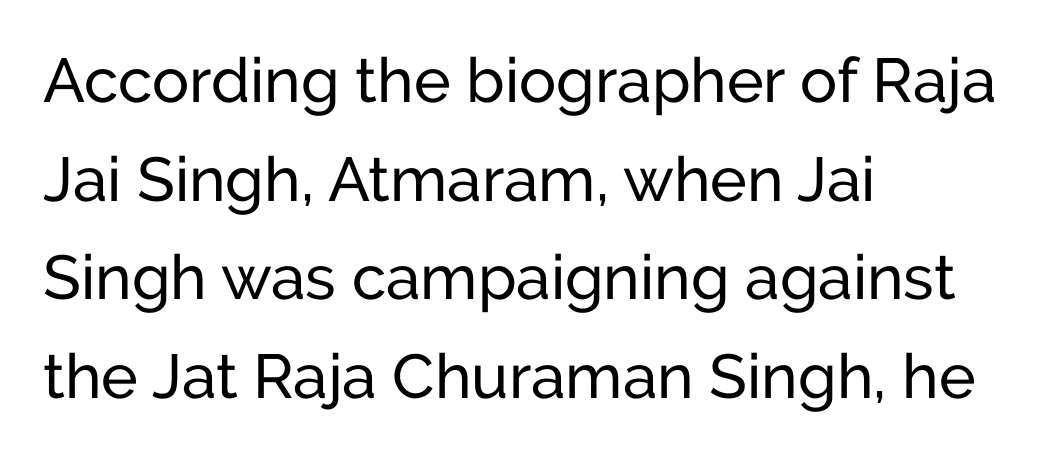
{"serif": "no", "italic": "no", "width": "normal", "stroke_contrast": "low", "x_height": "medium", "monospaced": "no", "underline": "no", "align": "left", "line_spacing": "normal", "line_spacing_ratio": 1.59, "letter_spacing": "normal", "letter_spacing_em": 0.0, "glyph_px": 62}
